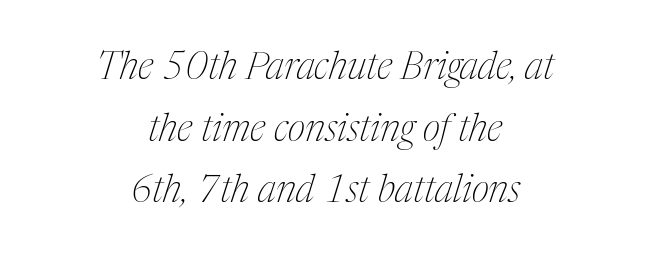
Q: Is the text bold? A: No.
Q: Is the text italic (slanted)? A: Yes, it leans right by about 17 degrees.
Q: Is the typeface a serif or a sans-serif typeface? A: Serif.
Q: Is the text underlined? A: No.
Q: How is the paragraph aligned? A: Centered.
Q: Is the spacing between letters normal or unusually wide? A: Normal.
Q: Is the spacing between lines tight, normal or loose? A: Normal.
Q: Width (condensed, normal, or wide)? A: Condensed.
Q: Stroke contrast? A: Medium.
Q: x-height? A: Medium.
Q: Monospaced? A: No.
